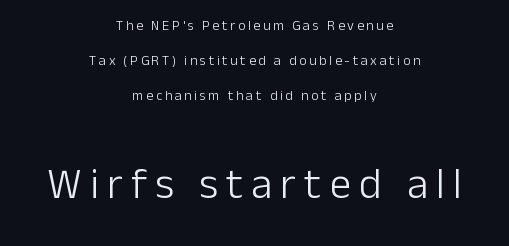
Q: Is the text bold? A: No.
Q: Is the text italic (slanted)? A: No, it is upright.
Q: Is the typeface a serif or a sans-serif typeface? A: Sans-serif.
Q: Is the text underlined? A: No.
Q: How is the paragraph aligned? A: Centered.
Q: Is the spacing between lines tight, normal or loose? A: Loose.
Q: Which block of text is set in a larger size, the first (top) or the second (bottom)? A: The second (bottom) one.
Q: Width (condensed, normal, or wide)? A: Normal.
Q: Stroke contrast? A: Low.
Q: x-height? A: Medium.
Q: Monospaced? A: No.
